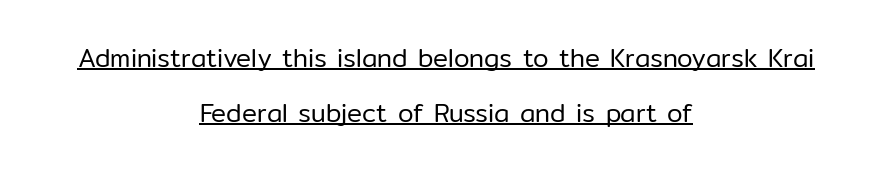
{"italic": "no", "bold": "no", "underline": "yes", "align": "center", "line_spacing": "loose", "line_spacing_ratio": 2.19, "letter_spacing": "normal", "letter_spacing_em": 0.0, "glyph_px": 25}
